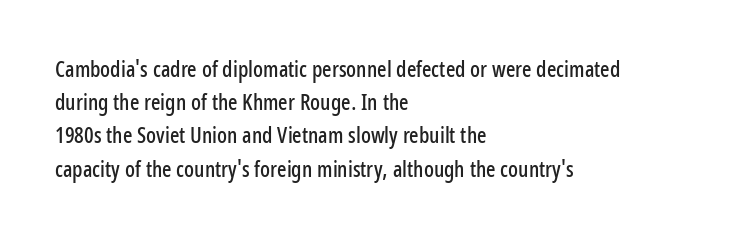
Q: Is the text italic (slanted)? A: No, it is upright.
Q: Is the text underlined? A: No.
Q: How is the paragraph aligned? A: Left-aligned.
Q: Is the spacing between letters normal or unusually wide? A: Normal.
Q: Is the spacing between lines tight, normal or loose? A: Normal.
